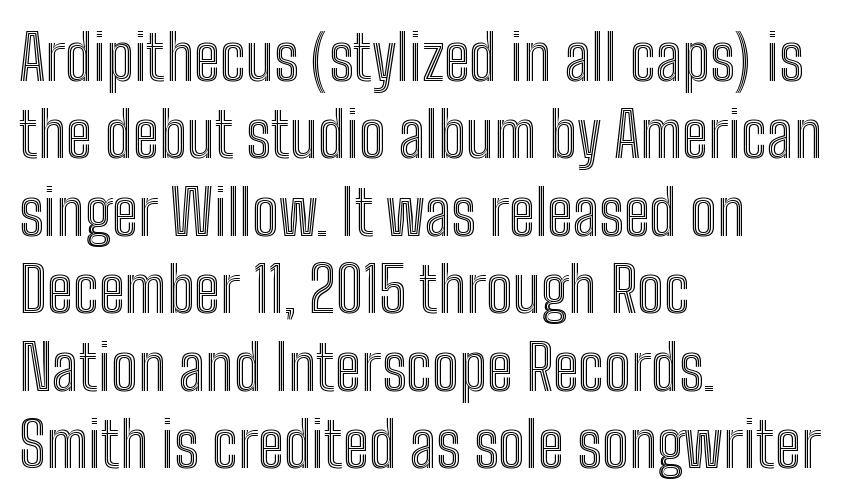
{"italic": "no", "width": "condensed", "x_height": "medium", "monospaced": "no", "underline": "no", "align": "left", "line_spacing_ratio": 1.23, "letter_spacing": "normal", "letter_spacing_em": 0.0, "glyph_px": 63}
